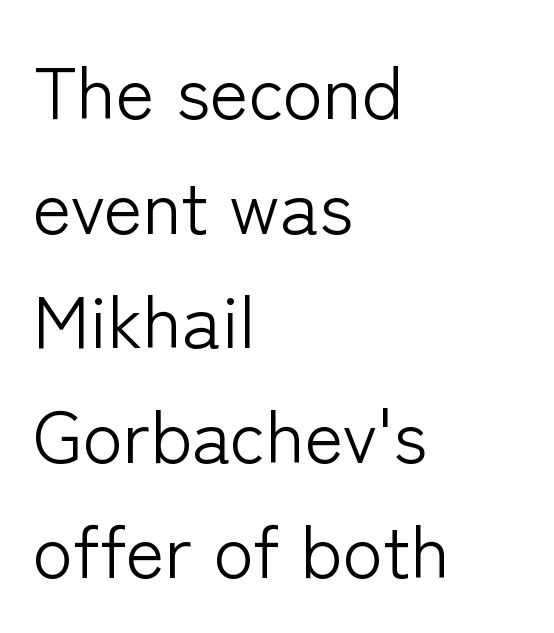
The image shows 74 px light sans-serif type, upright; set left-aligned, normal line spacing (1.55x), normal letter spacing, not underlined; low stroke contrast and a medium x-height.
